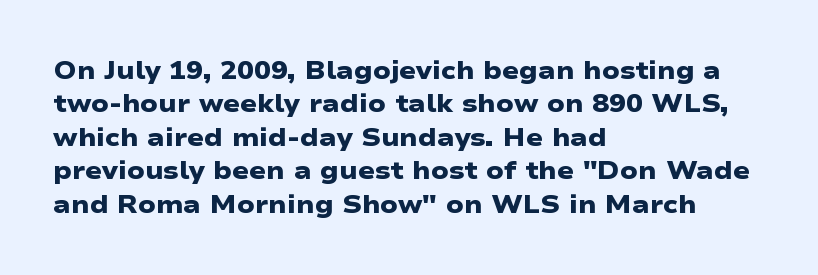
{"bold": "yes", "underline": "no", "align": "left", "line_spacing": "normal", "line_spacing_ratio": 1.34, "letter_spacing": "normal", "letter_spacing_em": 0.0, "glyph_px": 25}
